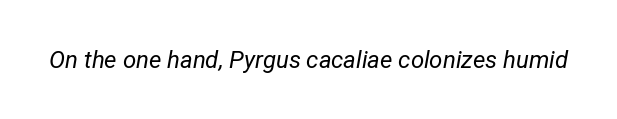
The image shows 24 px text type, italic (leaning right); set normal letter spacing, not underlined.
